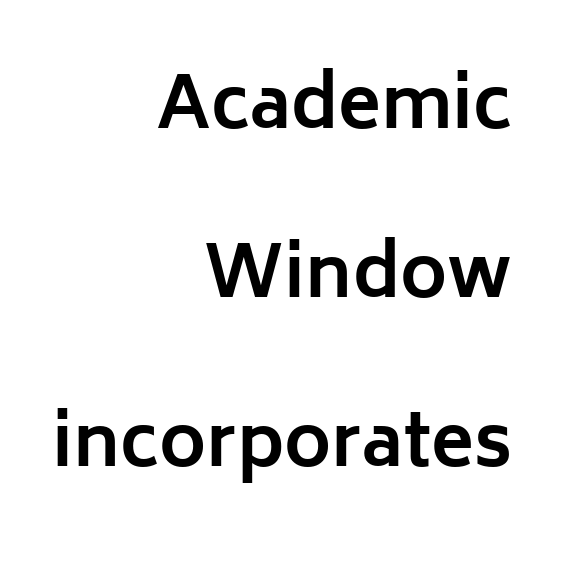
{"serif": "no", "italic": "no", "bold": "yes", "weight": "bold", "width": "normal", "stroke_contrast": "low", "x_height": "medium", "monospaced": "no", "underline": "no", "align": "right", "line_spacing": "loose", "line_spacing_ratio": 2.38, "letter_spacing": "normal", "letter_spacing_em": 0.0, "glyph_px": 71}
